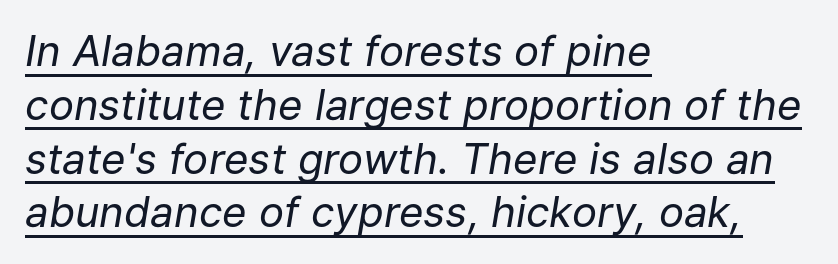
The image shows 42 px regular-weight type, italic (leaning right); set left-aligned, normal line spacing (1.28x), normal letter spacing, underlined; low stroke contrast and a medium x-height.
